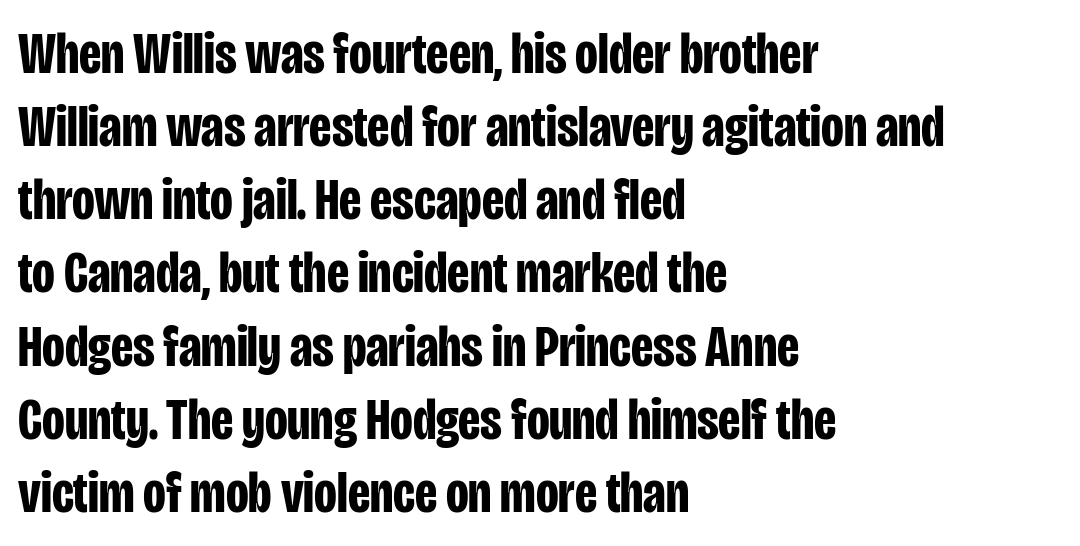
Q: Is the text bold? A: Yes.
Q: Is the text italic (slanted)? A: No, it is upright.
Q: Is the typeface a serif or a sans-serif typeface? A: Sans-serif.
Q: Is the text underlined? A: No.
Q: How is the paragraph aligned? A: Left-aligned.
Q: Is the spacing between letters normal or unusually wide? A: Normal.
Q: Width (condensed, normal, or wide)? A: Condensed.
Q: Stroke contrast? A: Low.
Q: x-height? A: Large.
Q: Monospaced? A: No.
